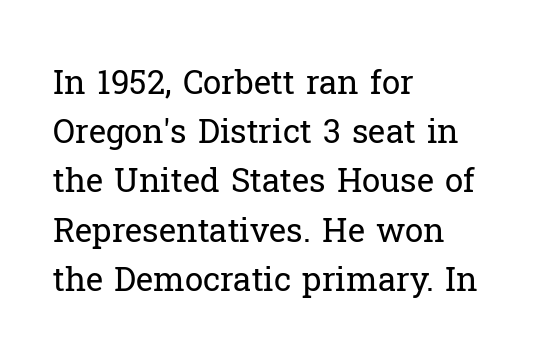
Short and long lines alike share a common starting point at left. No extra tracking has been applied to these lines. The type family on display is of the serif kind. This sample has the flowing, uneven cadence of proportional lettering. Notice how the stems are strictly vertical — no italics here.
